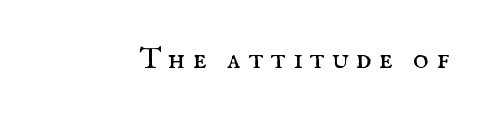
The image shows 30 px regular-weight serif type, upright; set unusually wide letter spacing (+0.24 em), not underlined; medium stroke contrast and a small x-height.
